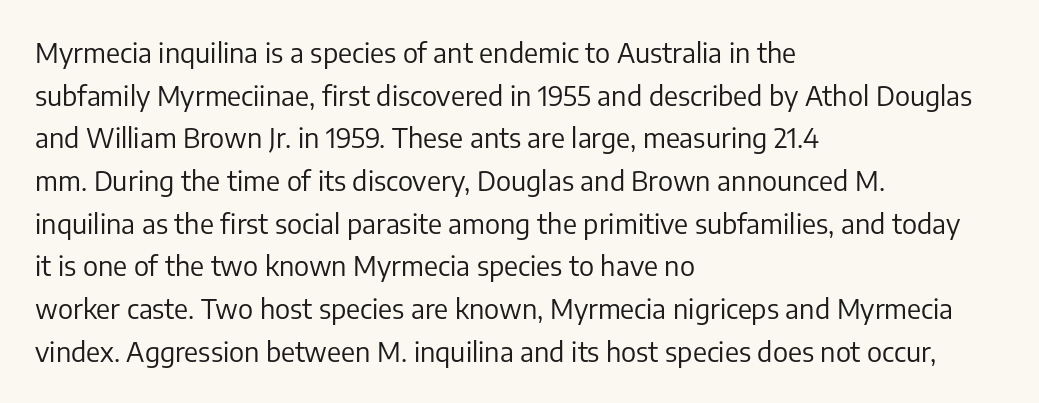
The ragged edge is on the right, which tells us the setting is flush left. Vertical strokes here are truly vertical. Heaviness? Minimal to ordinary, like unemphasized prose. Lines of text with bare space underneath.
